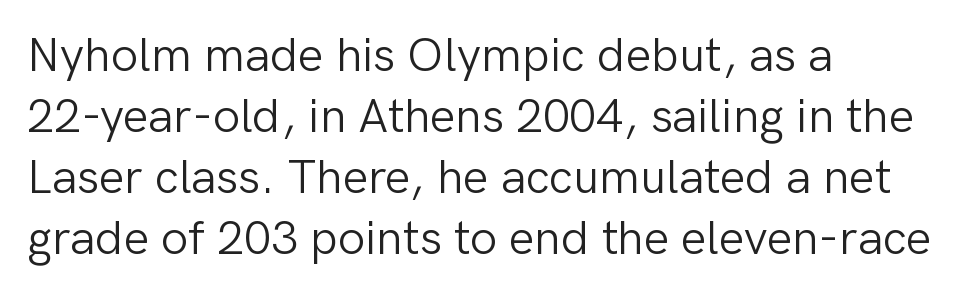
Check where the strokes stop: nothing finishes them off — pure sans. Caption: face not bold, strokes unweighted. The lines sit at an ordinary, default distance from one another. The font's upright variant was chosen for this text. Left-aligned paragraph, ragged on the right. Descenders are the only things crossing below the line.
